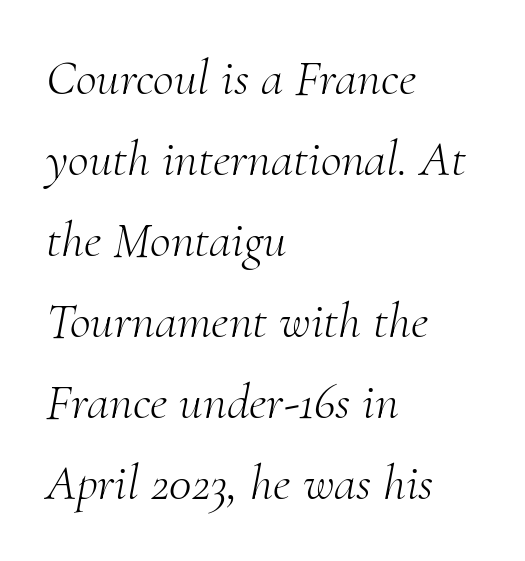
{"serif": "yes", "italic": "yes", "lean": "right", "slant_degrees": 10, "bold": "no", "weight": "light", "width": "normal", "stroke_contrast": "medium", "x_height": "small", "monospaced": "no", "underline": "no", "align": "left", "line_spacing": "normal", "line_spacing_ratio": 1.59, "letter_spacing": "normal", "letter_spacing_em": 0.0, "glyph_px": 51}
